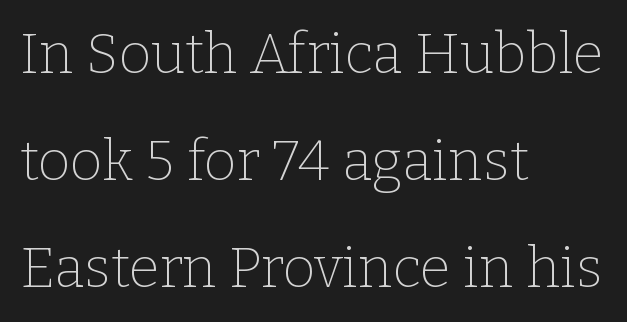
{"serif": "yes", "italic": "no", "bold": "no", "weight": "thin", "width": "normal", "stroke_contrast": "low", "x_height": "medium", "monospaced": "no", "underline": "no", "align": "left", "line_spacing": "loose", "line_spacing_ratio": 1.91, "letter_spacing": "normal", "letter_spacing_em": 0.0, "glyph_px": 56}
